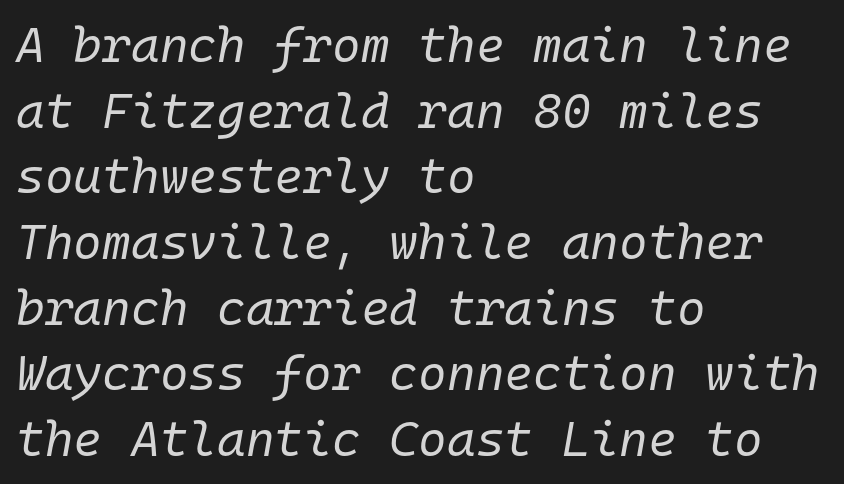
Q: Is the text bold? A: No.
Q: Is the text italic (slanted)? A: Yes, it leans right by about 10 degrees.
Q: Is the text underlined? A: No.
Q: How is the paragraph aligned? A: Left-aligned.
Q: Is the spacing between letters normal or unusually wide? A: Normal.
Q: Is the spacing between lines tight, normal or loose? A: Normal.
Q: Width (condensed, normal, or wide)? A: Normal.
Q: Stroke contrast? A: Low.
Q: x-height? A: Medium.
Q: Monospaced? A: Yes.
